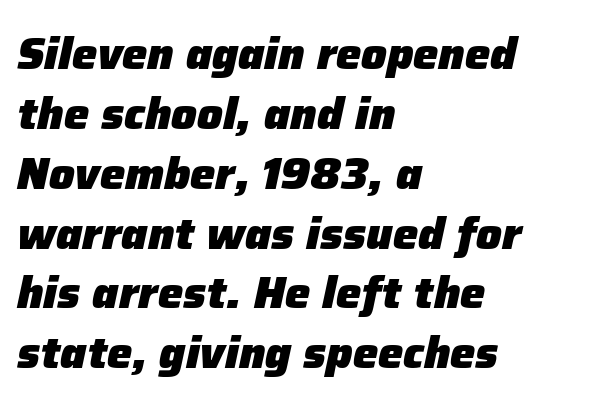
{"italic": "yes", "lean": "right", "slant_degrees": 12, "bold": "yes", "weight": "heavy", "width": "normal", "stroke_contrast": "low", "x_height": "medium", "monospaced": "no", "underline": "no", "align": "left", "line_spacing": "normal", "line_spacing_ratio": 1.33, "letter_spacing": "normal", "letter_spacing_em": 0.0, "glyph_px": 45}
